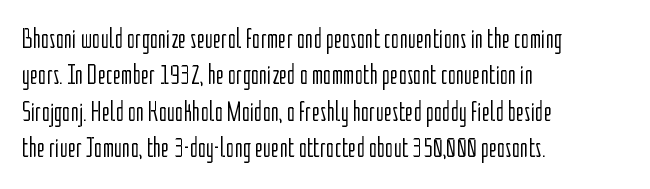
Q: Is the text bold? A: No.
Q: Is the text italic (slanted)? A: No, it is upright.
Q: Is the typeface a serif or a sans-serif typeface? A: Sans-serif.
Q: Is the text underlined? A: No.
Q: How is the paragraph aligned? A: Left-aligned.
Q: Is the spacing between letters normal or unusually wide? A: Normal.
Q: Is the spacing between lines tight, normal or loose? A: Normal.
Q: Width (condensed, normal, or wide)? A: Condensed.
Q: Stroke contrast? A: Low.
Q: x-height? A: Medium.
Q: Monospaced? A: No.
